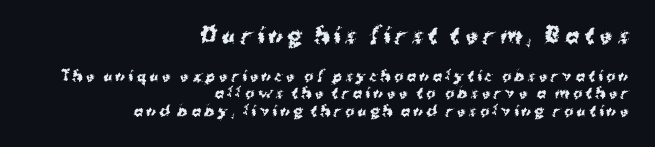
The image shows 21 px bold type; set right-aligned, line spacing 1.24x, unusually wide letter spacing (+0.23 em), not underlined; the first (top) block is 1.5x larger.
